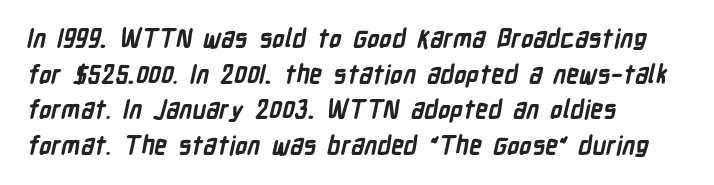
{"bold": "yes", "underline": "no", "align": "left", "line_spacing": "normal", "line_spacing_ratio": 1.43, "letter_spacing": "normal", "letter_spacing_em": 0.0, "glyph_px": 25}
